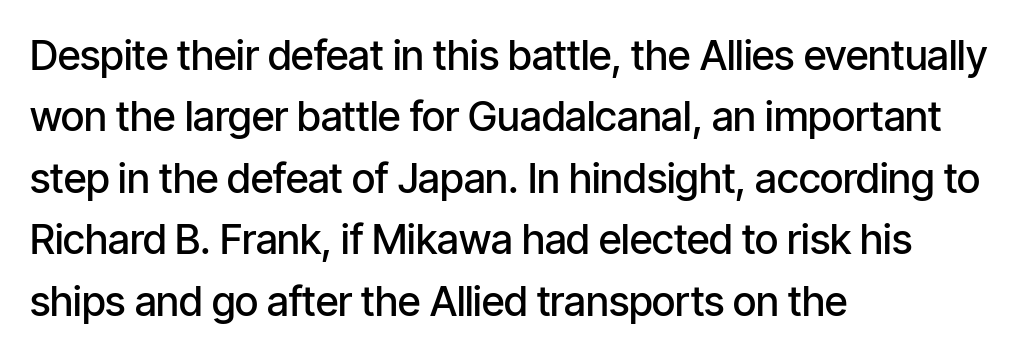
Q: Is the text bold? A: Semi-bold.
Q: Is the text italic (slanted)? A: No, it is upright.
Q: Is the typeface a serif or a sans-serif typeface? A: Sans-serif.
Q: Is the text underlined? A: No.
Q: How is the paragraph aligned? A: Left-aligned.
Q: Is the spacing between letters normal or unusually wide? A: Normal.
Q: Is the spacing between lines tight, normal or loose? A: Normal.
Q: Width (condensed, normal, or wide)? A: Condensed.
Q: Stroke contrast? A: Low.
Q: x-height? A: Medium.
Q: Monospaced? A: No.
